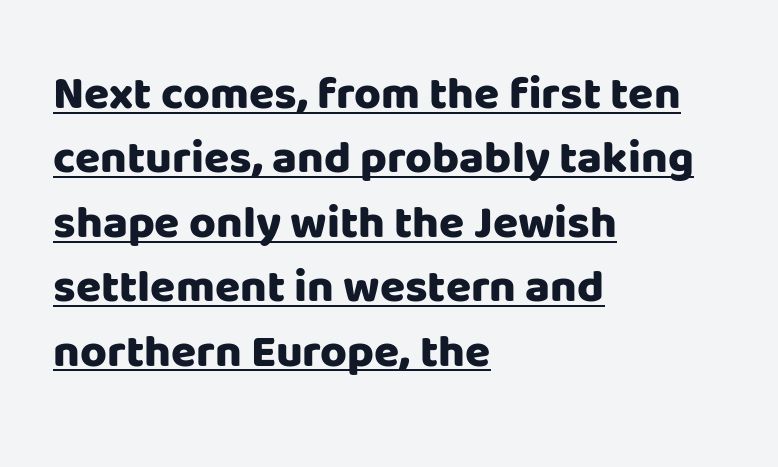
The image shows 46 px heavy sans-serif type, upright; set left-aligned, normal line spacing (1.4x), normal letter spacing, underlined; low stroke contrast and a large x-height.
